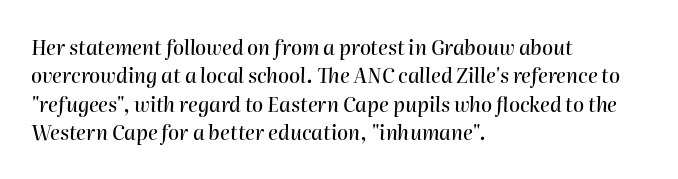
{"italic": "yes", "lean": "right", "slant_degrees": 2, "underline": "no", "align": "left", "line_spacing": "normal", "line_spacing_ratio": 1.42, "letter_spacing": "normal", "letter_spacing_em": 0.0, "glyph_px": 20}
